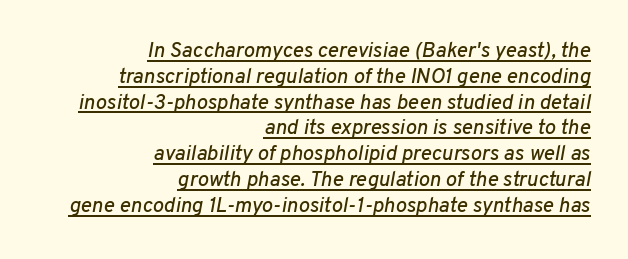
Q: Is the text italic (slanted)? A: Yes, it leans right by about 10 degrees.
Q: Is the text underlined? A: Yes.
Q: How is the paragraph aligned? A: Right-aligned.
Q: Is the spacing between letters normal or unusually wide? A: Normal.
